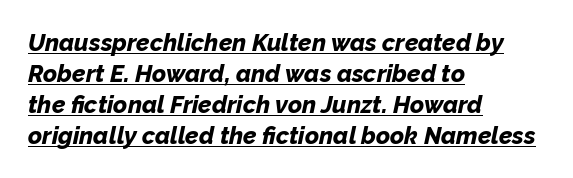
The image shows 24 px bold type, italic (leaning right); set left-aligned, normal line spacing (1.29x), normal letter spacing, underlined.
